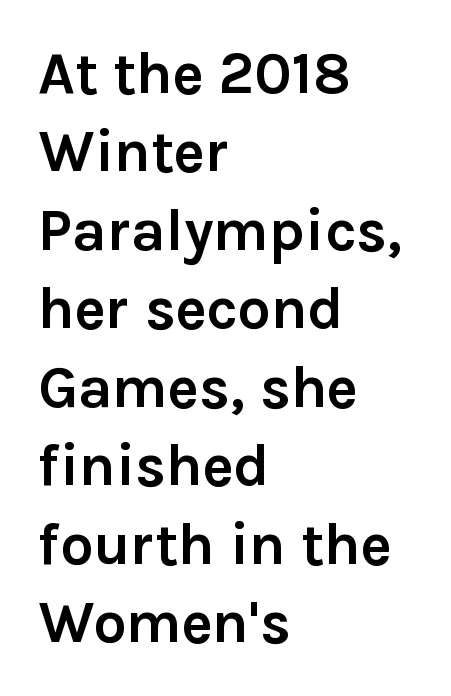
The image shows 59 px semibold sans-serif type, upright; set left-aligned, normal line spacing (1.33x), normal letter spacing, not underlined; a medium x-height.
